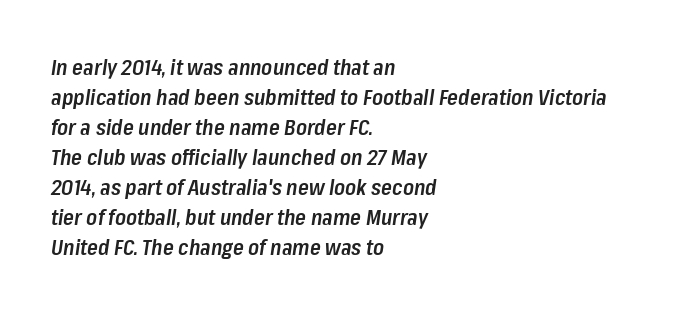
The image shows 22 px text type, italic (leaning right); set left-aligned, normal line spacing (1.36x), normal letter spacing, not underlined.
